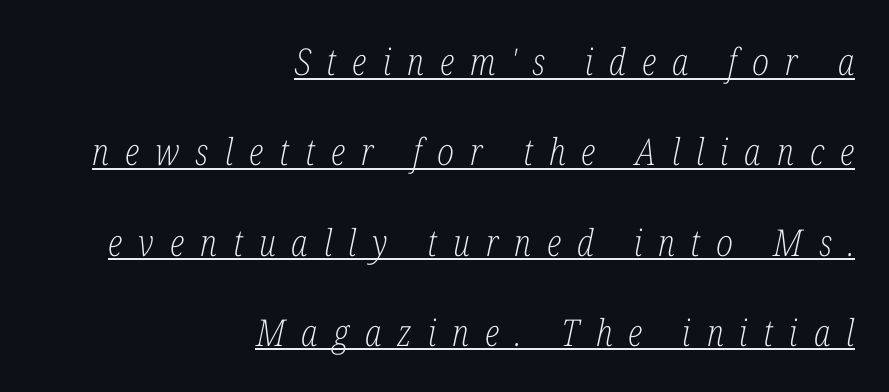
Is this a fixed-width face? No — the glyphs have proportional, varying widths. Stems here are at most as thick as an everyday book face. Does the leading feel generous? Absolutely, it's lavish. Loose tracking; the words dissolve into strings of separated letters.
